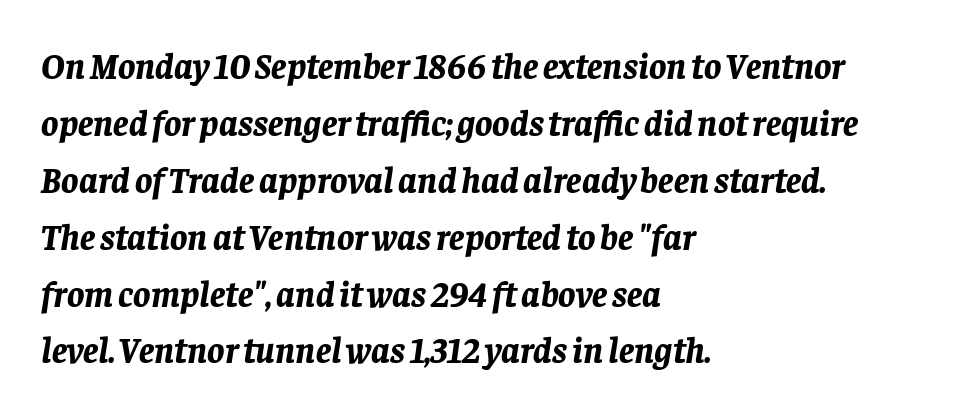
Q: Is the text bold? A: Yes.
Q: Is the text italic (slanted)? A: Yes, it leans right by about 8 degrees.
Q: Is the text underlined? A: No.
Q: How is the paragraph aligned? A: Left-aligned.
Q: Is the spacing between letters normal or unusually wide? A: Normal.
Q: Is the spacing between lines tight, normal or loose? A: Normal.
Q: Width (condensed, normal, or wide)? A: Normal.
Q: Stroke contrast? A: Low.
Q: x-height? A: Large.
Q: Monospaced? A: No.
